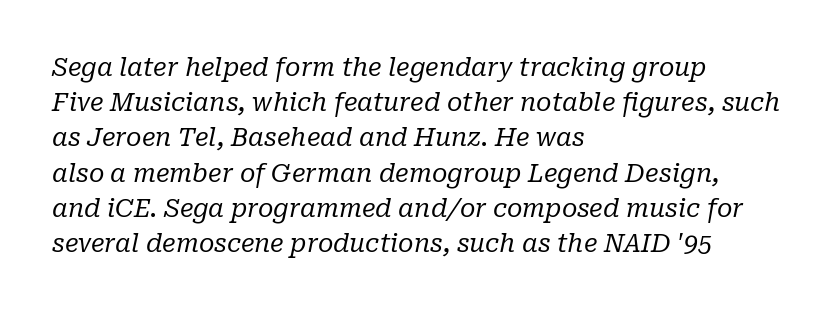
{"italic": "yes", "lean": "right", "slant_degrees": 10, "bold": "no", "underline": "no", "align": "left", "line_spacing": "normal", "line_spacing_ratio": 1.41, "letter_spacing": "normal", "letter_spacing_em": 0.0, "glyph_px": 25}
